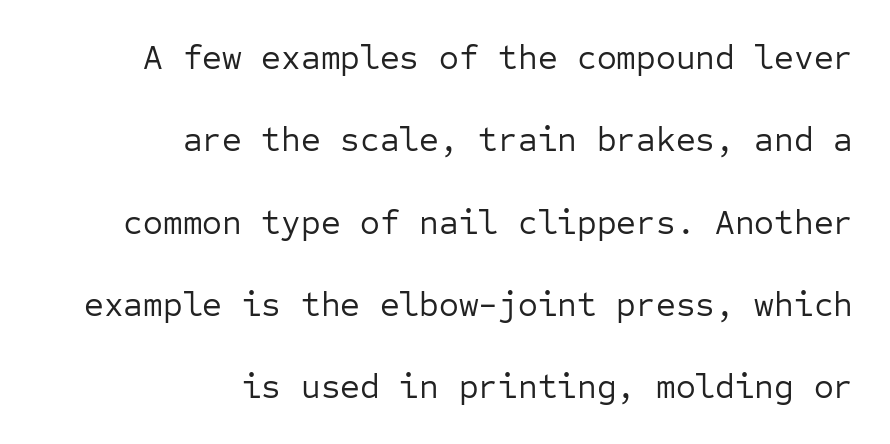
Q: Is the text bold? A: No.
Q: Is the text italic (slanted)? A: No, it is upright.
Q: Is the typeface a serif or a sans-serif typeface? A: Sans-serif.
Q: Is the text underlined? A: No.
Q: How is the paragraph aligned? A: Right-aligned.
Q: Is the spacing between letters normal or unusually wide? A: Normal.
Q: Is the spacing between lines tight, normal or loose? A: Loose.
Q: Width (condensed, normal, or wide)? A: Normal.
Q: Stroke contrast? A: Low.
Q: x-height? A: Medium.
Q: Monospaced? A: Yes.
